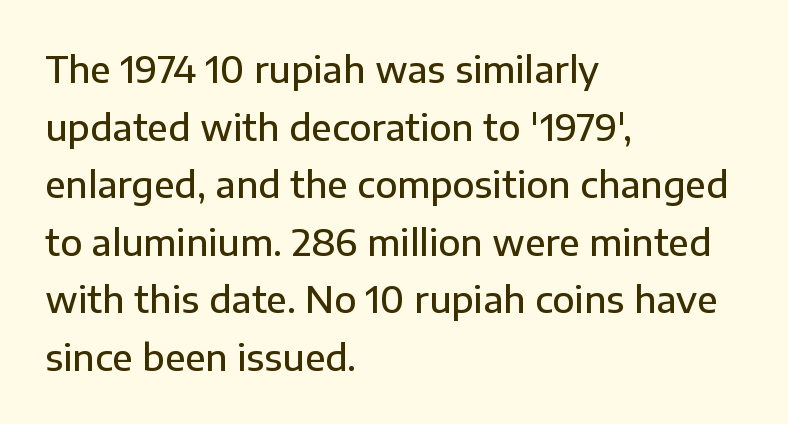
Looks like regular typesetting: each glyph gets only the width it needs. Alignment: flush left. Descenders are the only things crossing below the line. The type family on display is of the sans-serif kind. These words are printed semibold, heavier than regular yet not bold.
